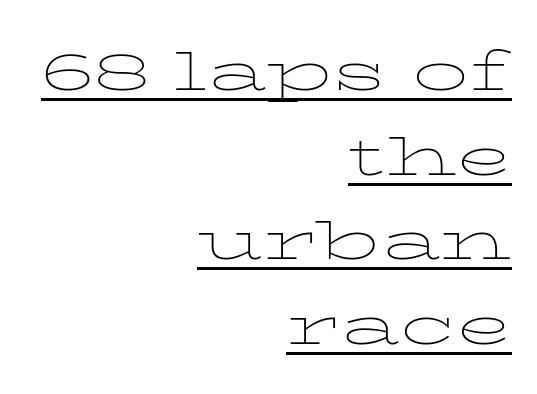
{"serif": "yes", "italic": "no", "bold": "no", "weight": "thin", "width": "wide", "stroke_contrast": "low", "x_height": "medium", "monospaced": "no", "underline": "yes", "align": "right", "line_spacing": "normal", "line_spacing_ratio": 1.51, "letter_spacing": "normal", "letter_spacing_em": 0.0, "glyph_px": 56}
